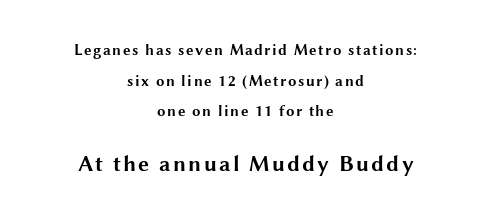
Weight check: bold — yes, fully. Honestly, the rows look like they've been pulled way apart. You get the small type first, then a jump to larger type. Beneath every word, the page is bare.
